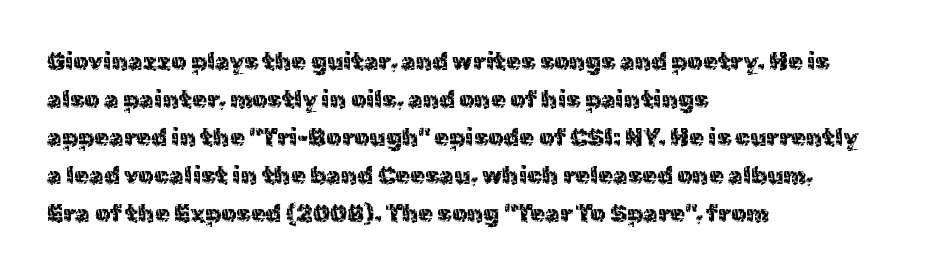
{"italic": "no", "bold": "no", "underline": "no", "align": "left", "line_spacing": "normal", "line_spacing_ratio": 1.58, "letter_spacing": "normal", "letter_spacing_em": 0.0, "glyph_px": 24}
